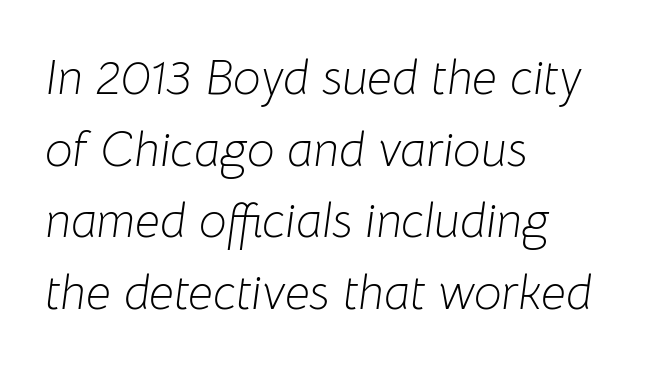
The space beneath each line is pristine and unruled. Yep, that's italic — everything's leaning. Horizontal alignment here is leftward, the default for most running prose. Spacing verdict: proportional, widths tailored to each character. Stroke mass is kept to a normal reading level or below.
